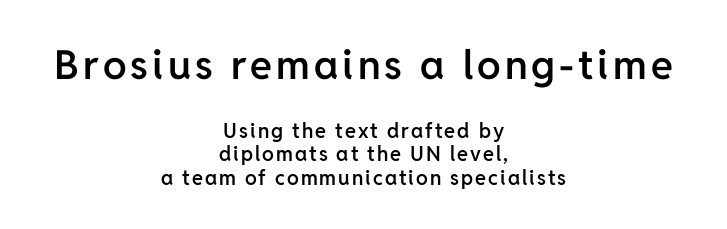
{"serif": "no", "italic": "no", "bold": "semi", "weight": "semibold", "width": "normal", "stroke_contrast": "low", "x_height": "medium", "monospaced": "no", "underline": "no", "align": "center", "line_spacing_ratio": 1.17, "larger_block": "first", "size_ratio": 2.0, "glyph_px": 40}
